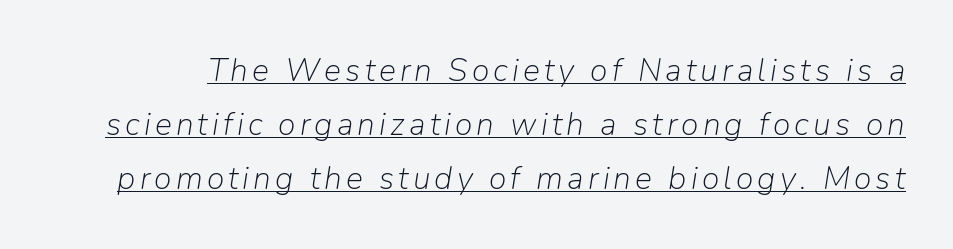
Italic? Definitely — the glyphs are oblique. What's the leading like? Ordinary, nothing unusual. This is underlined copy, the kind a proofreader might mark for attention. Nothing heavy about these letters — not bold at all.
